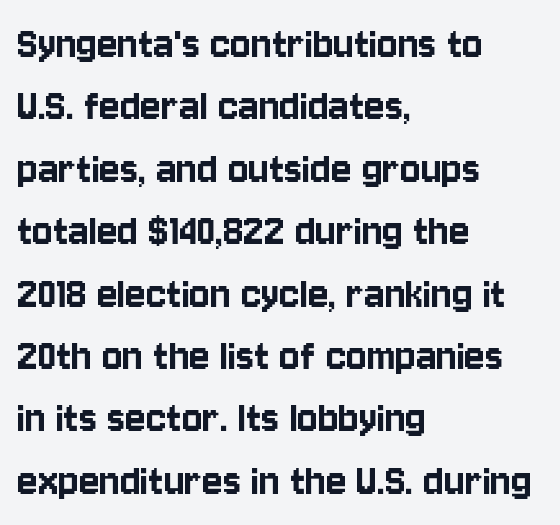
{"serif": "no", "italic": "no", "width": "condensed", "stroke_contrast": "low", "x_height": "large", "monospaced": "no", "underline": "no", "align": "left", "line_spacing": "normal", "line_spacing_ratio": 1.3, "letter_spacing": "normal", "letter_spacing_em": 0.0, "glyph_px": 48}
